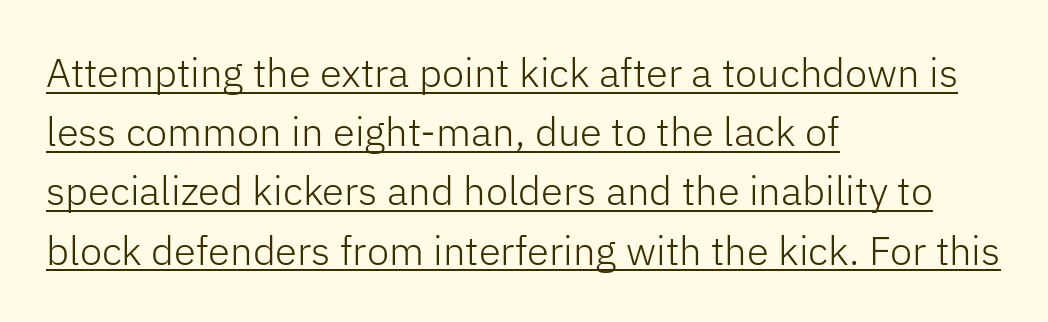
Q: Is the text bold? A: No.
Q: Is the text italic (slanted)? A: No, it is upright.
Q: Is the typeface a serif or a sans-serif typeface? A: Sans-serif.
Q: Is the text underlined? A: Yes.
Q: How is the paragraph aligned? A: Left-aligned.
Q: Is the spacing between letters normal or unusually wide? A: Normal.
Q: Is the spacing between lines tight, normal or loose? A: Normal.
Q: Width (condensed, normal, or wide)? A: Normal.
Q: Stroke contrast? A: Low.
Q: x-height? A: Medium.
Q: Monospaced? A: No.
